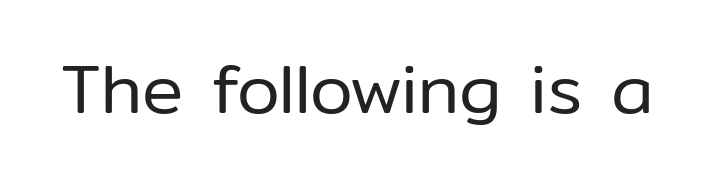
{"serif": "no", "italic": "no", "bold": "no", "weight": "regular", "width": "normal", "stroke_contrast": "low", "x_height": "medium", "monospaced": "no", "underline": "no", "letter_spacing": "normal", "letter_spacing_em": 0.0, "glyph_px": 69}
